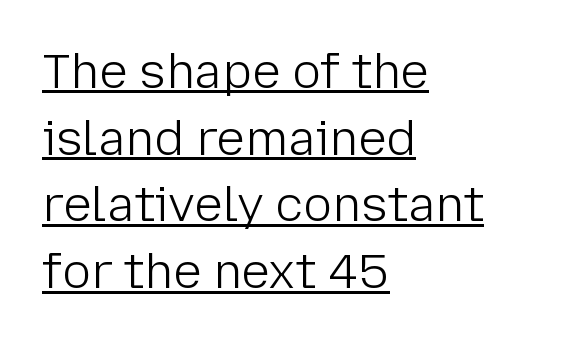
The text block is weighted toward the left margin, trailing off unevenly rightward. These lines are rendered in a variable-pitch font. Spacing between characters is what you'd get straight out of the box. A typesetter would label this face a sans.
